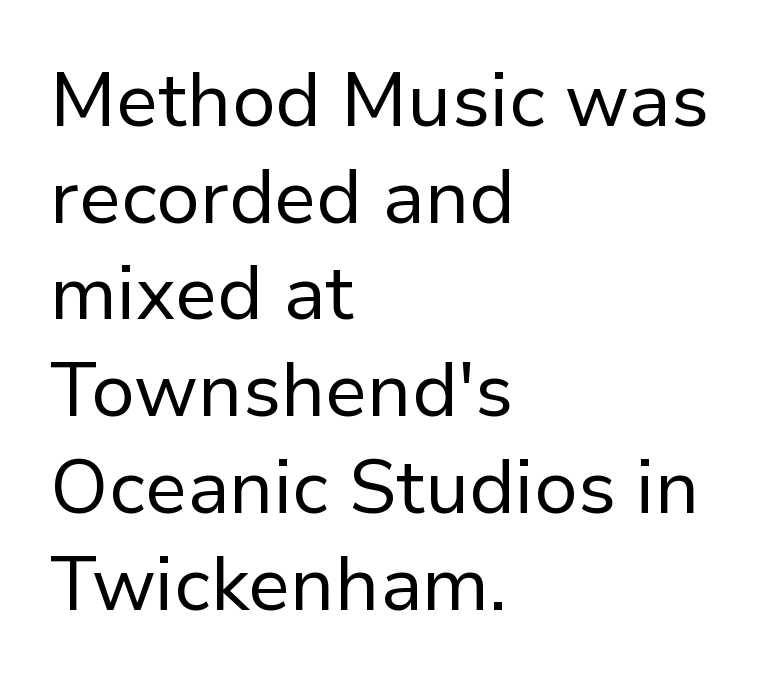
{"serif": "no", "italic": "no", "bold": "no", "weight": "regular", "width": "normal", "stroke_contrast": "low", "x_height": "medium", "monospaced": "no", "underline": "no", "align": "left", "line_spacing": "normal", "line_spacing_ratio": 1.29, "letter_spacing": "normal", "letter_spacing_em": 0.0, "glyph_px": 75}
